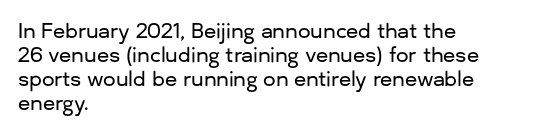
Q: Is the text italic (slanted)? A: No, it is upright.
Q: Is the text underlined? A: No.
Q: How is the paragraph aligned? A: Left-aligned.
Q: Is the spacing between letters normal or unusually wide? A: Normal.
